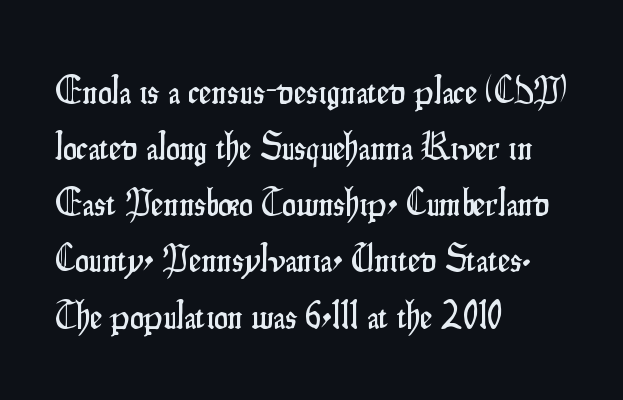
{"serif": "no", "italic": "no", "width": "condensed", "stroke_contrast": "low", "x_height": "small", "monospaced": "no", "underline": "no", "align": "left", "line_spacing": "normal", "line_spacing_ratio": 1.44, "letter_spacing": "normal", "letter_spacing_em": 0.0, "glyph_px": 39}
